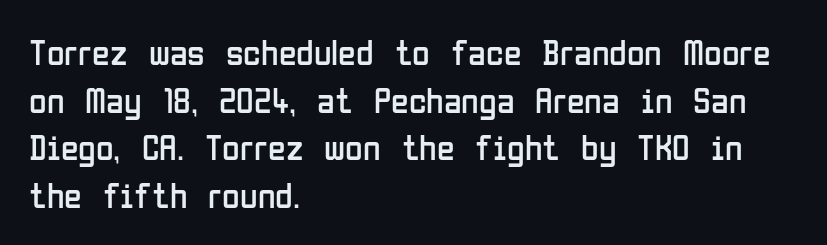
The image shows 36 px regular-weight, condensed sans-serif type, upright; set left-aligned, normal line spacing (1.32x), normal letter spacing, not underlined; low stroke contrast and a medium x-height.
